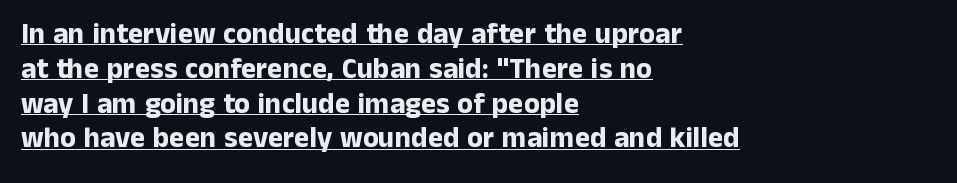
Q: Is the text bold? A: Yes.
Q: Is the text italic (slanted)? A: No, it is upright.
Q: Is the typeface a serif or a sans-serif typeface? A: Sans-serif.
Q: Is the text underlined? A: Yes.
Q: How is the paragraph aligned? A: Left-aligned.
Q: Is the spacing between letters normal or unusually wide? A: Normal.
Q: Width (condensed, normal, or wide)? A: Normal.
Q: Stroke contrast? A: Low.
Q: x-height? A: Medium.
Q: Monospaced? A: No.
